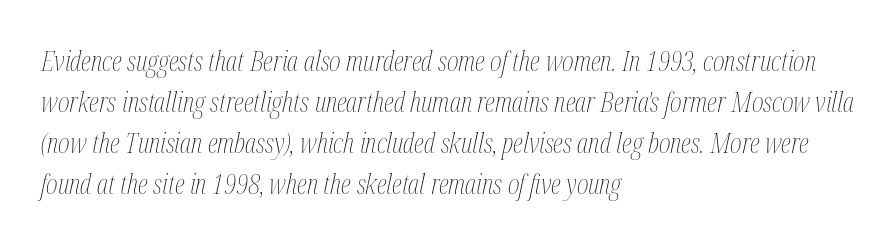
The image shows 28 px thin, condensed type, italic (leaning right); set left-aligned, normal line spacing (1.46x), normal letter spacing, not underlined; medium stroke contrast and a medium x-height.
